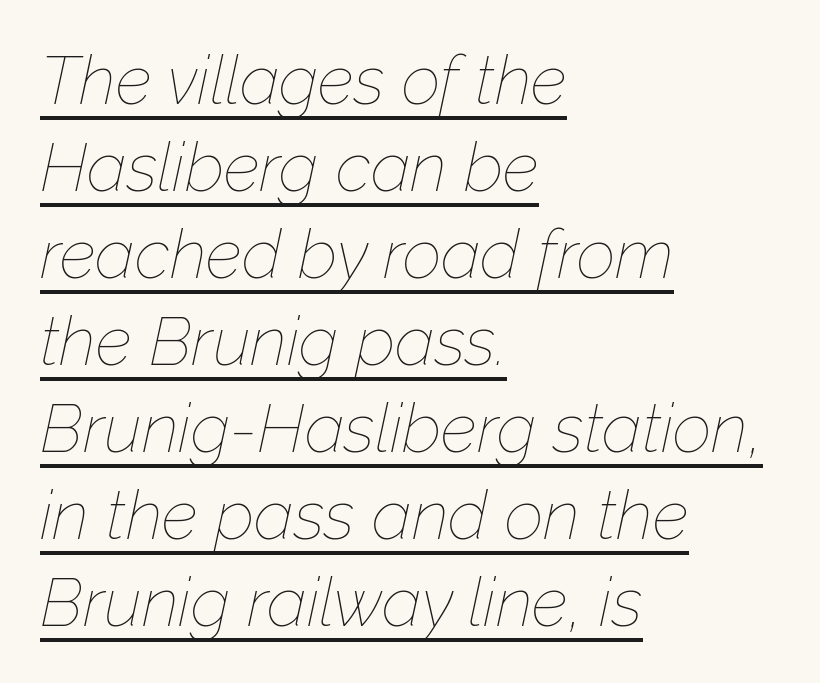
Q: Is the text bold? A: No.
Q: Is the text italic (slanted)? A: Yes, it leans right by about 12 degrees.
Q: Is the text underlined? A: Yes.
Q: How is the paragraph aligned? A: Left-aligned.
Q: Is the spacing between letters normal or unusually wide? A: Normal.
Q: Is the spacing between lines tight, normal or loose? A: Normal.
Q: Width (condensed, normal, or wide)? A: Normal.
Q: Stroke contrast? A: Low.
Q: x-height? A: Medium.
Q: Monospaced? A: No.
